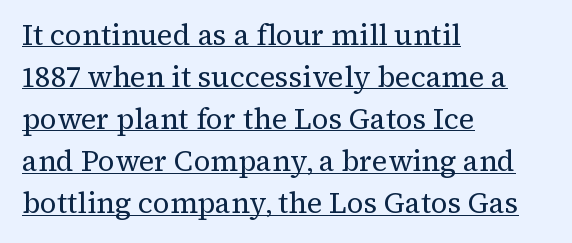
Q: Is the text bold? A: No.
Q: Is the text italic (slanted)? A: No, it is upright.
Q: Is the typeface a serif or a sans-serif typeface? A: Serif.
Q: Is the text underlined? A: Yes.
Q: How is the paragraph aligned? A: Left-aligned.
Q: Is the spacing between letters normal or unusually wide? A: Normal.
Q: Is the spacing between lines tight, normal or loose? A: Normal.
Q: Width (condensed, normal, or wide)? A: Normal.
Q: Stroke contrast? A: Medium.
Q: x-height? A: Medium.
Q: Monospaced? A: No.
